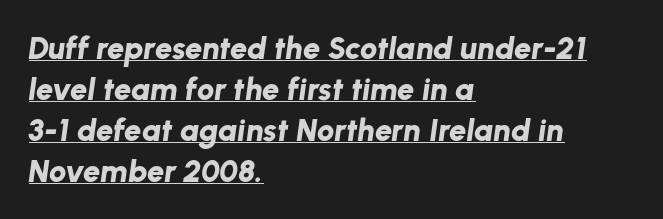
{"italic": "yes", "lean": "right", "slant_degrees": 8, "bold": "yes", "weight": "bold", "width": "normal", "stroke_contrast": "low", "x_height": "medium", "monospaced": "no", "underline": "yes", "align": "left", "line_spacing": "normal", "line_spacing_ratio": 1.32, "letter_spacing": "normal", "letter_spacing_em": 0.0, "glyph_px": 31}
